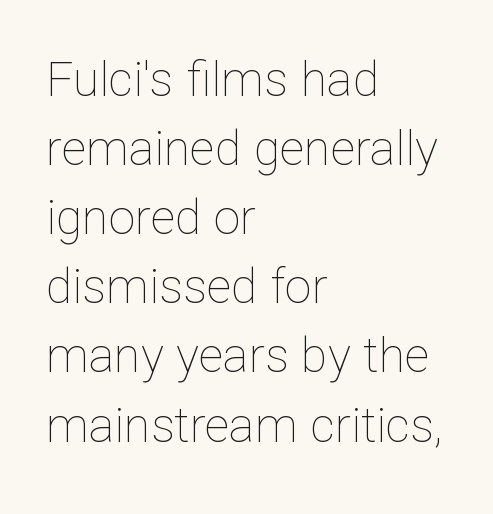
Line starts are locked; line ends wander. Bare-footed words on every line. Nothing unusual about the tracking: characters are spaced as the font intends. This sample has the flowing, uneven cadence of proportional lettering.
